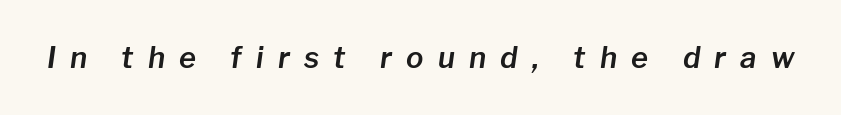
Honestly, there is no underline to notice here at all. Here the designer chose a conventional face with non-uniform glyph widths. Students, note that the glyphs here are deliberately spaced far apart. The axis of the letterforms is tilted away from vertical.
